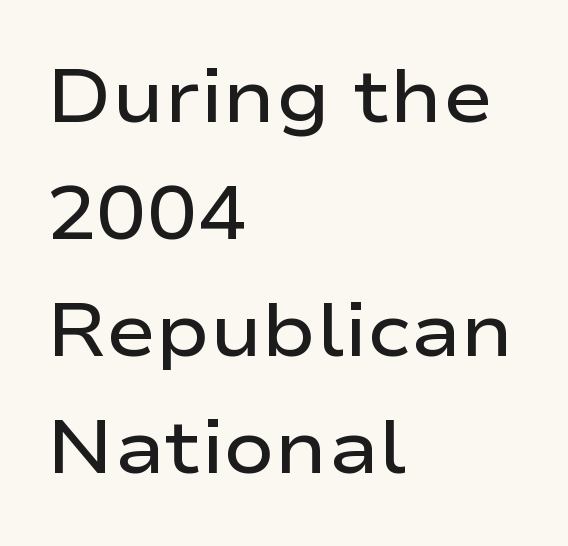
Check the space under the baseline: it is left empty. Alignment: flush left. These lines are rendered in a variable-pitch font. Look at the tracking — it's just the regular setting, nothing added.
